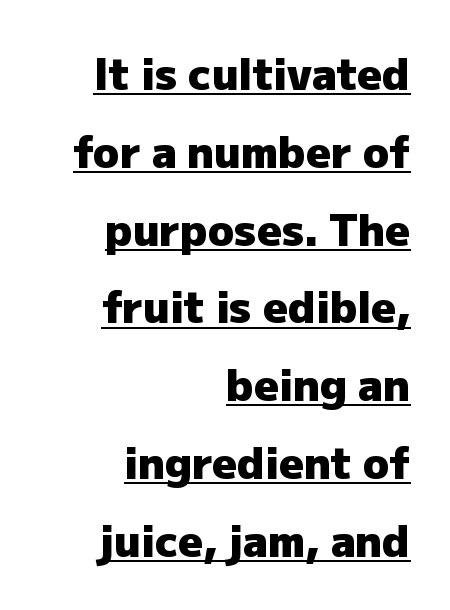
Q: Is the text bold? A: Yes.
Q: Is the text italic (slanted)? A: No, it is upright.
Q: Is the typeface a serif or a sans-serif typeface? A: Sans-serif.
Q: Is the text underlined? A: Yes.
Q: How is the paragraph aligned? A: Right-aligned.
Q: Is the spacing between letters normal or unusually wide? A: Normal.
Q: Width (condensed, normal, or wide)? A: Normal.
Q: Stroke contrast? A: Low.
Q: x-height? A: Medium.
Q: Monospaced? A: No.
